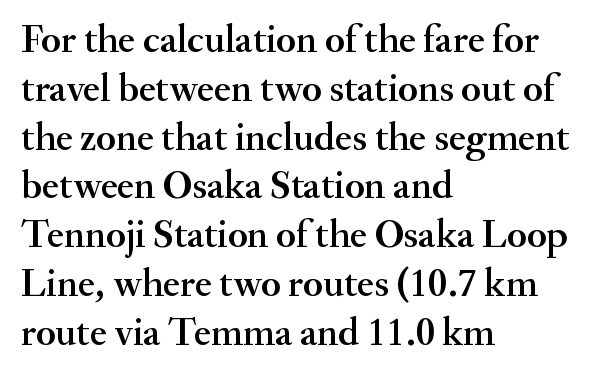
The image shows 40 px serif type, upright; set left-aligned, line spacing 1.22x, normal letter spacing, not underlined; medium stroke contrast and a small x-height.
